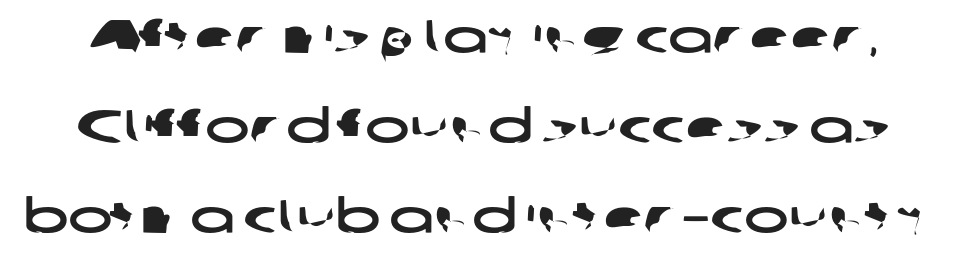
{"serif": "no", "width": "wide", "stroke_contrast": "low", "x_height": "medium", "monospaced": "no", "underline": "no", "line_spacing": "loose", "line_spacing_ratio": 1.91, "letter_spacing": "normal", "letter_spacing_em": 0.0, "glyph_px": 47}
